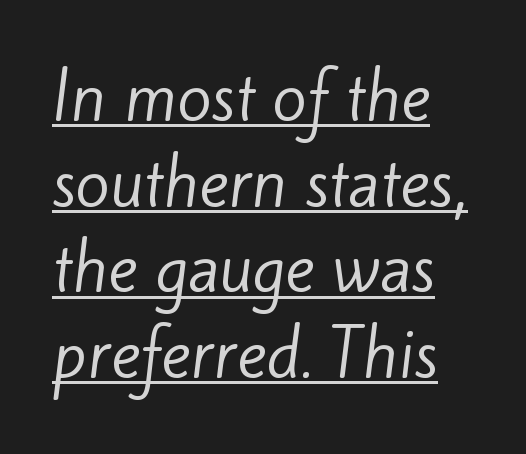
{"serif": "no", "bold": "no", "weight": "regular", "width": "normal", "stroke_contrast": "low", "x_height": "small", "monospaced": "no", "underline": "yes", "align": "left", "line_spacing": "normal", "line_spacing_ratio": 1.36, "letter_spacing": "normal", "letter_spacing_em": 0.0, "glyph_px": 63}
